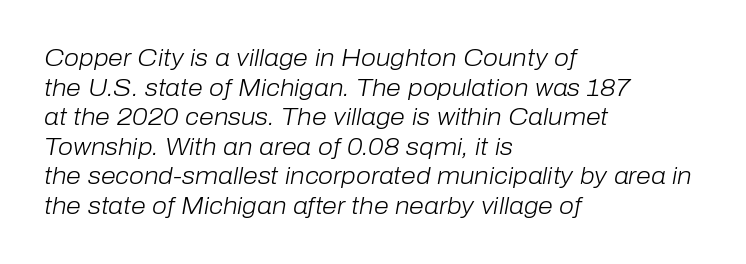
The rag falls on the right side of this text block. Heft: none added — not bold. This is oblique type, the kind used for emphasis or titles. The horizontal fit of the characters is conventional and even. Plain, unruled lines of type.
